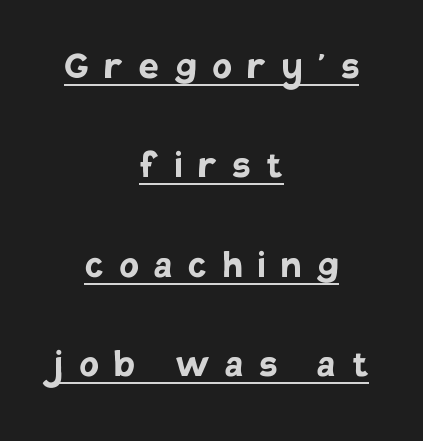
The characters display no serif detailing; their extremities are plain. Heft: maximum for text — a bold. This sample has the flowing, uneven cadence of proportional lettering. Short and long lines alike share a common midpoint. Caption: expanded tracking, letters set apart.
